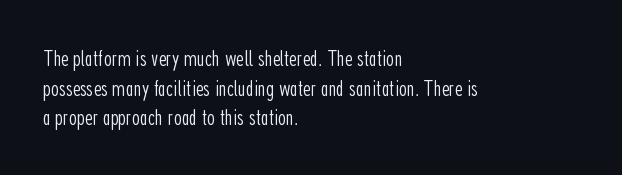
The lines sit at an ordinary, default distance from one another. The rag falls on the right side of this text block. The characters are drawn with everyday or finer stroke widths. Descender tails drop into unmarked territory.
